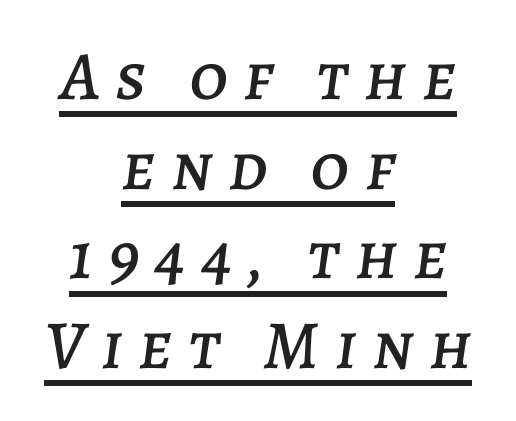
{"italic": "yes", "lean": "right", "slant_degrees": 7, "width": "normal", "stroke_contrast": "low", "x_height": "large", "monospaced": "no", "underline": "yes", "align": "center", "line_spacing": "normal", "line_spacing_ratio": 1.3, "letter_spacing": "wide", "letter_spacing_em": 0.23, "glyph_px": 69}
